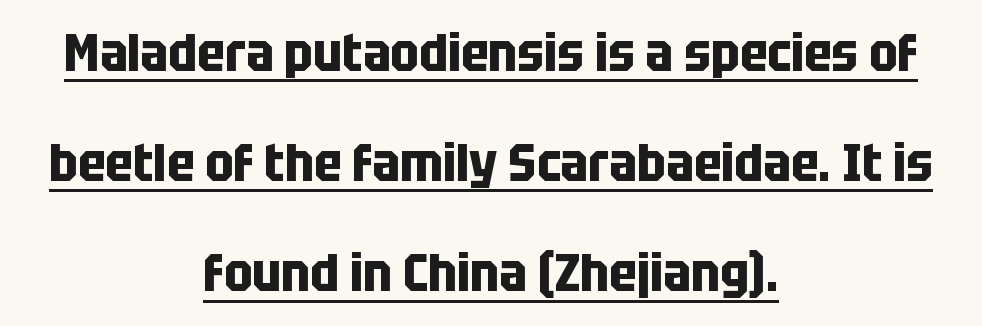
The image shows 53 px bold, condensed sans-serif type, upright; set centered, loose line spacing (2.08x), normal letter spacing, underlined; low stroke contrast and a large x-height.
